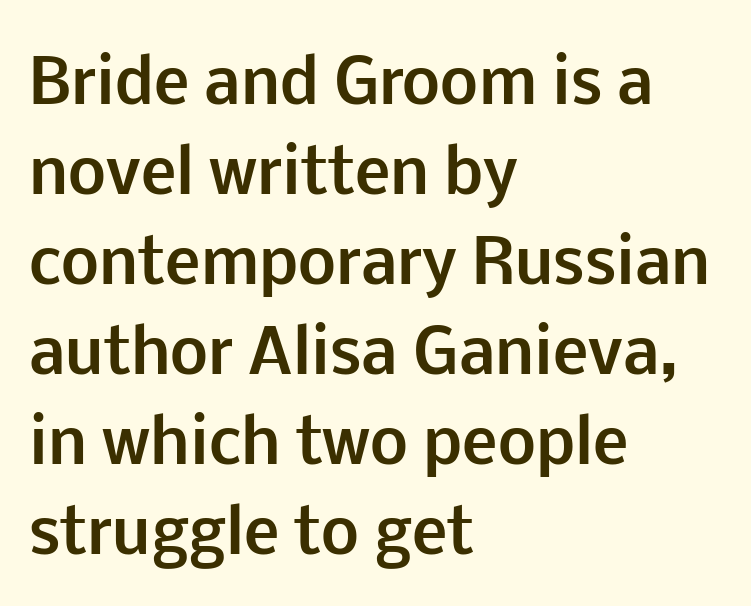
The baseline area is clear. Does the weight exceed regular? Yes, all the way to bold. No extra tracking has been applied to these lines. Is this a fixed-width face? No — the glyphs have proportional, varying widths.
